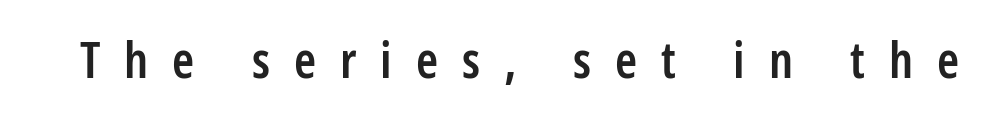
{"serif": "no", "italic": "no", "bold": "semi", "weight": "semibold", "width": "condensed", "stroke_contrast": "low", "x_height": "medium", "monospaced": "no", "underline": "no", "letter_spacing": "wide", "letter_spacing_em": 0.48, "glyph_px": 50}
